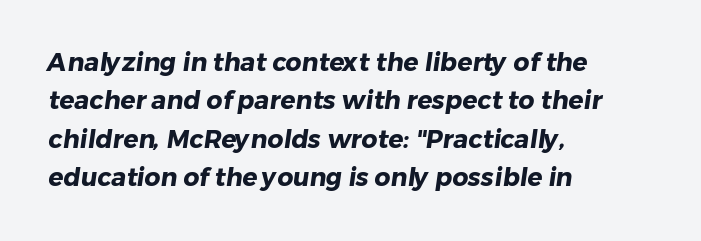
Q: Is the text bold? A: Yes.
Q: Is the text underlined? A: No.
Q: How is the paragraph aligned? A: Left-aligned.
Q: Is the spacing between letters normal or unusually wide? A: Normal.
Q: Is the spacing between lines tight, normal or loose? A: Normal.
